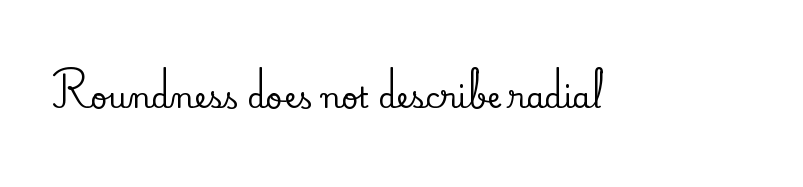
{"serif": "yes", "italic": "no", "width": "normal", "stroke_contrast": "low", "x_height": "small", "monospaced": "no", "underline": "no", "letter_spacing": "normal", "letter_spacing_em": 0.0, "glyph_px": 29}
